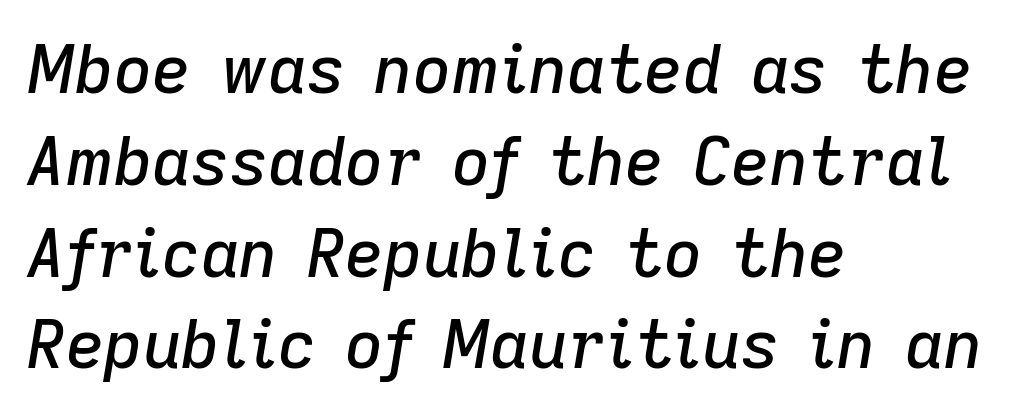
Q: Is the text italic (slanted)? A: Yes, it leans right by about 9 degrees.
Q: Is the text underlined? A: No.
Q: How is the paragraph aligned? A: Left-aligned.
Q: Is the spacing between letters normal or unusually wide? A: Normal.
Q: Is the spacing between lines tight, normal or loose? A: Normal.
Q: Width (condensed, normal, or wide)? A: Normal.
Q: Stroke contrast? A: Low.
Q: x-height? A: Medium.
Q: Monospaced? A: No.
